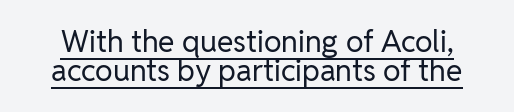
{"serif": "no", "italic": "no", "bold": "no", "weight": "regular", "width": "normal", "stroke_contrast": "low", "x_height": "medium", "monospaced": "no", "underline": "yes", "line_spacing": "tight", "line_spacing_ratio": 0.96, "letter_spacing": "normal", "letter_spacing_em": 0.0, "glyph_px": 30}
